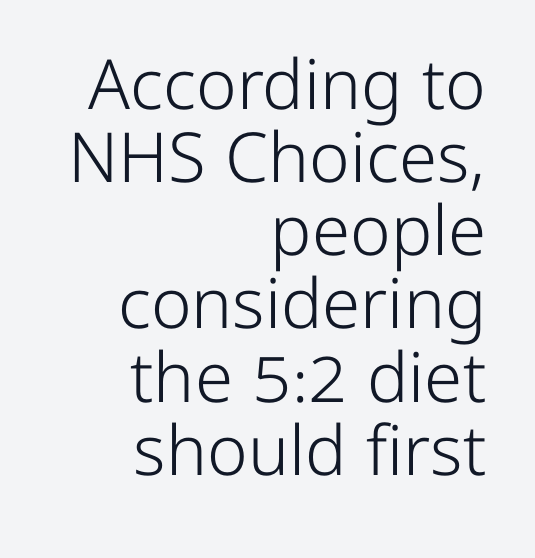
The lines are quadded right. The line-height multiplier appears low, near solid setting. Unbolded letterforms with no extra heft. The letters advance in unequal steps, a hallmark of proportional type. The specimen reads as upright at a glance. The gaps between neighbouring characters are ordinary and unremarkable.
